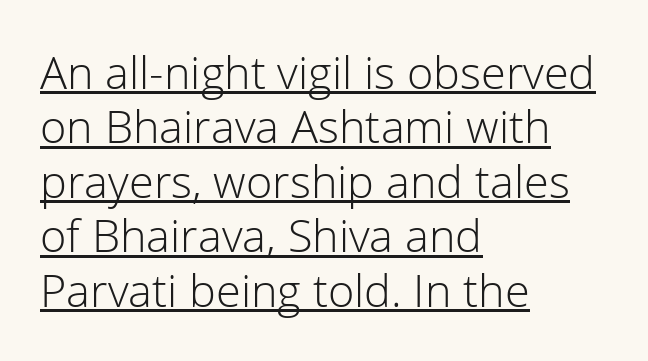
The typesetting does not lean heavy: it is not bold. Does a line run under the words? Yes, clearly. Classification — sans serif. Default kerning and tracking; the words read as compact shapes. Italic? Not at all — the glyphs are vertical.
